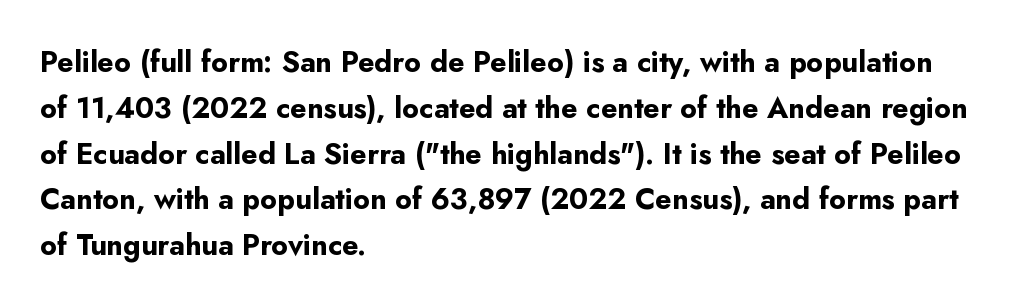
Q: Is the text bold? A: Yes.
Q: Is the text italic (slanted)? A: No, it is upright.
Q: Is the typeface a serif or a sans-serif typeface? A: Sans-serif.
Q: Is the text underlined? A: No.
Q: How is the paragraph aligned? A: Left-aligned.
Q: Is the spacing between letters normal or unusually wide? A: Normal.
Q: Is the spacing between lines tight, normal or loose? A: Normal.
Q: Width (condensed, normal, or wide)? A: Normal.
Q: Stroke contrast? A: Low.
Q: x-height? A: Small.
Q: Monospaced? A: No.
